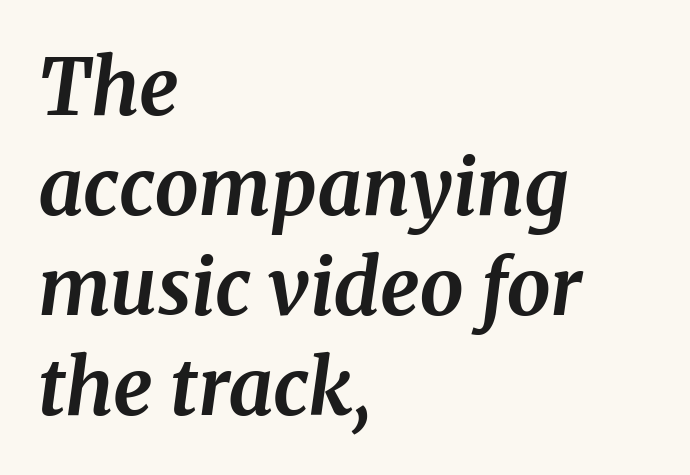
The type family on display is of the serif kind. Each new line begins a customary step beneath the previous one. This sample has the flowing, uneven cadence of proportional lettering. This sample is left-justified, so line endings fall wherever the words run out.
